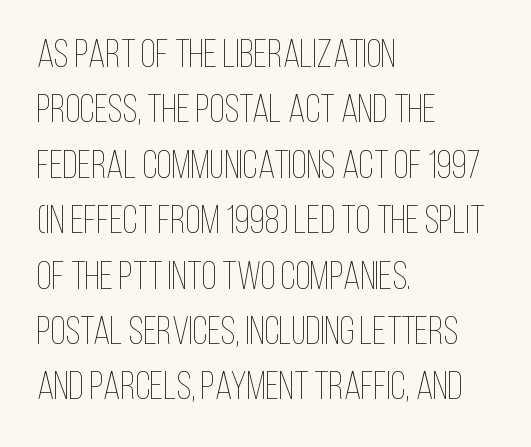
Looks like regular typesetting: each glyph gets only the width it needs. Any mark beneath the type? The region is blank. The leading is moderate, giving the passage an even texture. This rendering uses left alignment, leaving the right contour irregular. How are the letters spaced? Ordinarily, with no added tracking. Posture: vertical.
